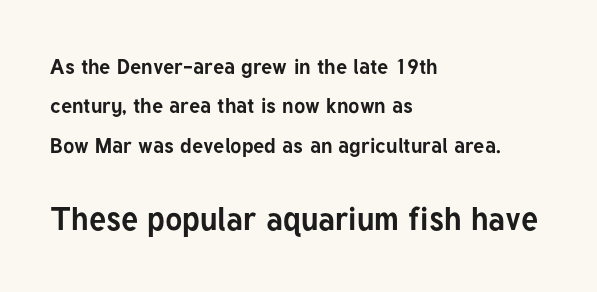
The image shows 32 px bold sans-serif type, upright; set left-aligned, line spacing 1.87x, normal letter spacing, not underlined; the second (bottom) block is 1.52x larger; low stroke contrast and a medium x-height.
